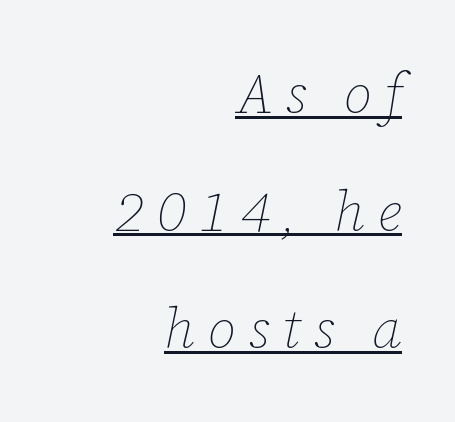
The image shows 56 px thin type, italic (leaning right); set right-aligned, loose line spacing (2.1x), unusually wide letter spacing (+0.22 em), underlined; low stroke contrast and a medium x-height.
